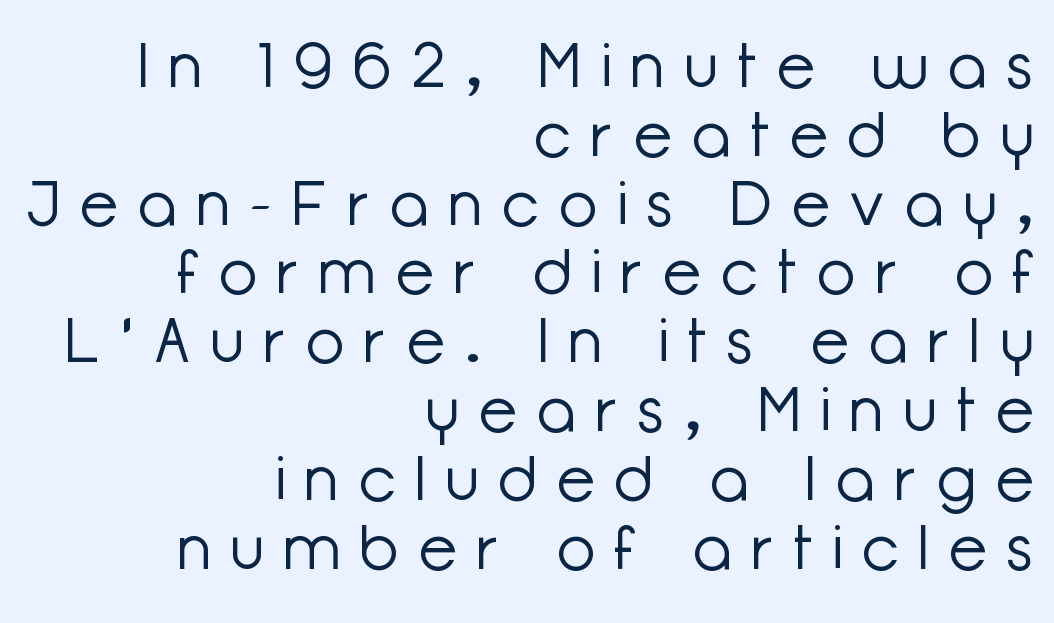
Q: Is the text bold? A: No.
Q: Is the text italic (slanted)? A: No, it is upright.
Q: Is the typeface a serif or a sans-serif typeface? A: Sans-serif.
Q: Is the text underlined? A: No.
Q: How is the paragraph aligned? A: Right-aligned.
Q: Is the spacing between letters normal or unusually wide? A: Unusually wide.
Q: Is the spacing between lines tight, normal or loose? A: Tight.
Q: Width (condensed, normal, or wide)? A: Normal.
Q: Stroke contrast? A: Low.
Q: x-height? A: Medium.
Q: Monospaced? A: No.
